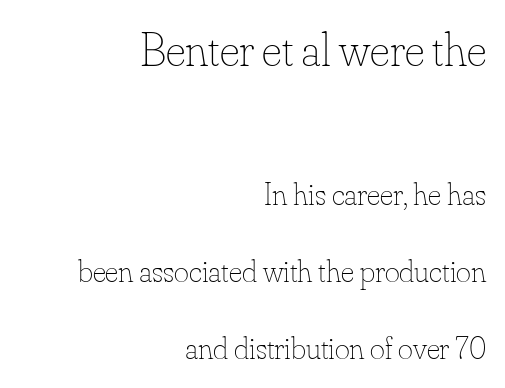
The image shows 48 px thin type, upright; set right-aligned, loose line spacing (2.41x), normal letter spacing, not underlined; the first (top) block is 1.5x larger; low stroke contrast and a small x-height.
